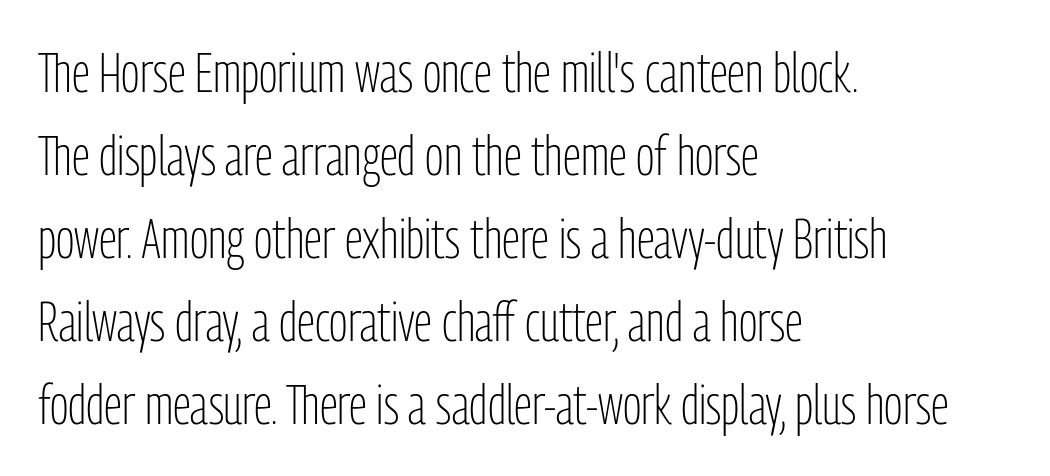
Q: Is the text bold? A: No.
Q: Is the text italic (slanted)? A: No, it is upright.
Q: Is the typeface a serif or a sans-serif typeface? A: Sans-serif.
Q: Is the text underlined? A: No.
Q: How is the paragraph aligned? A: Left-aligned.
Q: Is the spacing between letters normal or unusually wide? A: Normal.
Q: Is the spacing between lines tight, normal or loose? A: Normal.
Q: Width (condensed, normal, or wide)? A: Condensed.
Q: Stroke contrast? A: Low.
Q: x-height? A: Medium.
Q: Monospaced? A: No.
